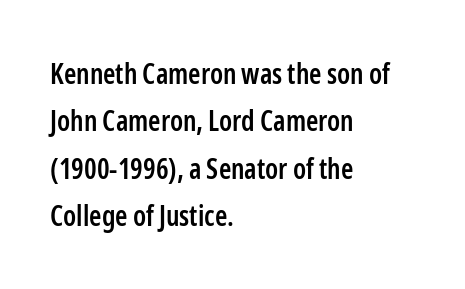
Q: Is the text bold? A: Semi-bold.
Q: Is the text italic (slanted)? A: No, it is upright.
Q: Is the typeface a serif or a sans-serif typeface? A: Sans-serif.
Q: Is the text underlined? A: No.
Q: How is the paragraph aligned? A: Left-aligned.
Q: Is the spacing between letters normal or unusually wide? A: Normal.
Q: Is the spacing between lines tight, normal or loose? A: Normal.
Q: Width (condensed, normal, or wide)? A: Condensed.
Q: Stroke contrast? A: Low.
Q: x-height? A: Medium.
Q: Monospaced? A: No.
